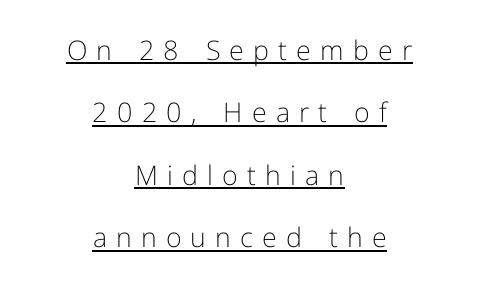
This sample trades compactness for vertical openness between lines. A typesetter would mark this as roman, not italic. Looks like someone drew a line under every word here. Inter-character spacing is expanded well beyond the font's built-in metrics. Teacher's note: observe the equal gaps on both sides — that is centered alignment. Weight: regular or lighter.
